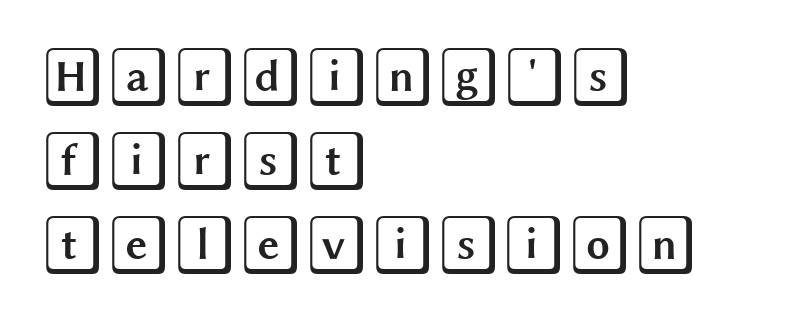
{"italic": "no", "width": "wide", "x_height": "large", "underline": "no", "align": "left", "line_spacing": "normal", "line_spacing_ratio": 1.4, "letter_spacing": "normal", "letter_spacing_em": 0.0, "glyph_px": 60}
